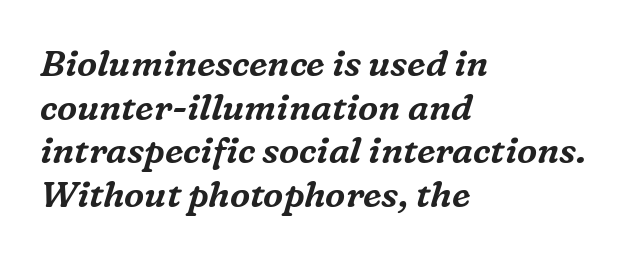
Looks like regular typesetting: each glyph gets only the width it needs. This sample uses plain, unmodified letter spacing. No word sits above an underline. Line beginnings align vertically; line endings do not. Slant detected: the letters are inclined. Font category for this specimen: serif.
